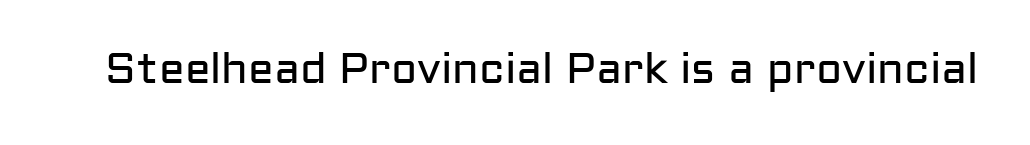
The image shows 43 px regular-weight sans-serif type, upright; set normal letter spacing, not underlined; low stroke contrast and a medium x-height.
